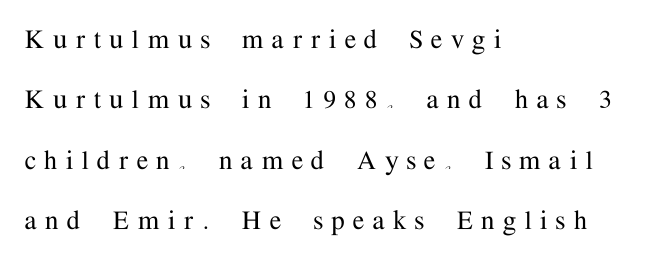
{"serif": "yes", "italic": "no", "width": "normal", "stroke_contrast": "medium", "x_height": "medium", "monospaced": "no", "underline": "no", "align": "left", "line_spacing": "loose", "line_spacing_ratio": 1.95, "letter_spacing": "wide", "letter_spacing_em": 0.28, "glyph_px": 31}
